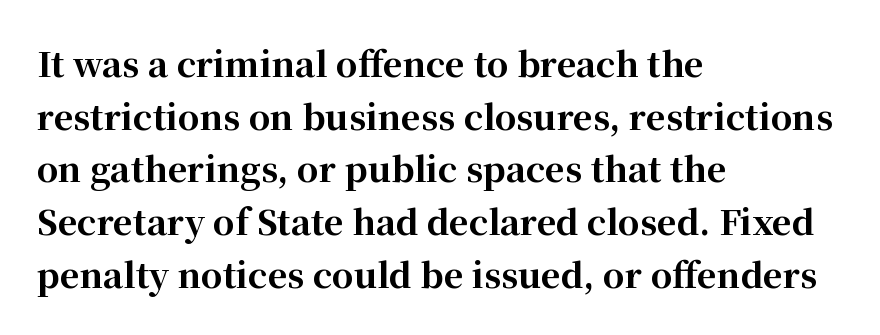
Q: Is the text bold? A: Yes.
Q: Is the text italic (slanted)? A: No, it is upright.
Q: Is the typeface a serif or a sans-serif typeface? A: Serif.
Q: Is the text underlined? A: No.
Q: How is the paragraph aligned? A: Left-aligned.
Q: Is the spacing between letters normal or unusually wide? A: Normal.
Q: Is the spacing between lines tight, normal or loose? A: Normal.
Q: Width (condensed, normal, or wide)? A: Normal.
Q: Stroke contrast? A: High.
Q: x-height? A: Medium.
Q: Monospaced? A: No.
